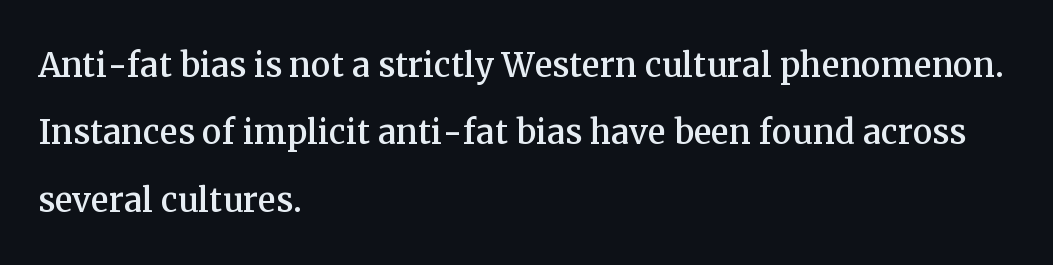
{"serif": "yes", "italic": "no", "width": "normal", "stroke_contrast": "medium", "x_height": "medium", "monospaced": "no", "underline": "no", "align": "left", "line_spacing": "normal", "line_spacing_ratio": 1.53, "letter_spacing": "normal", "letter_spacing_em": 0.0, "glyph_px": 44}
